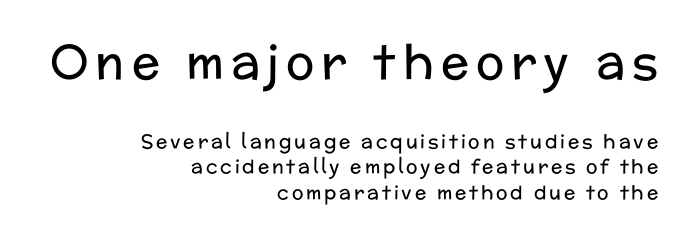
{"serif": "no", "italic": "no", "bold": "no", "weight": "regular", "width": "normal", "stroke_contrast": "low", "x_height": "medium", "monospaced": "no", "underline": "no", "align": "right", "line_spacing": "normal", "line_spacing_ratio": 1.33, "larger_block": "first", "size_ratio": 2.47, "glyph_px": 47}
